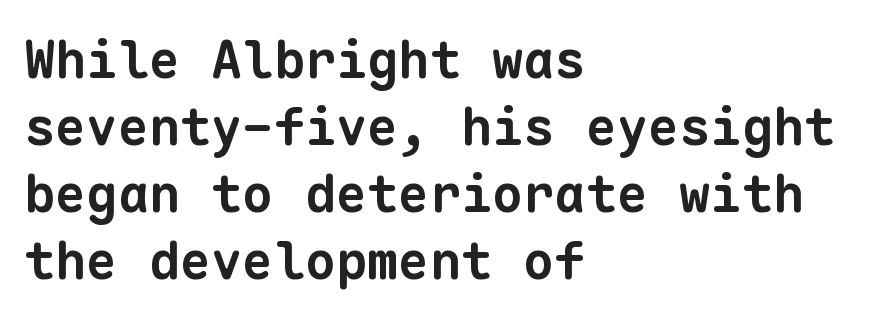
Q: Is the text bold? A: Yes.
Q: Is the typeface a serif or a sans-serif typeface? A: Sans-serif.
Q: Is the text underlined? A: No.
Q: How is the paragraph aligned? A: Left-aligned.
Q: Is the spacing between letters normal or unusually wide? A: Normal.
Q: Is the spacing between lines tight, normal or loose? A: Normal.
Q: Width (condensed, normal, or wide)? A: Normal.
Q: Stroke contrast? A: Low.
Q: x-height? A: Medium.
Q: Monospaced? A: Yes.
